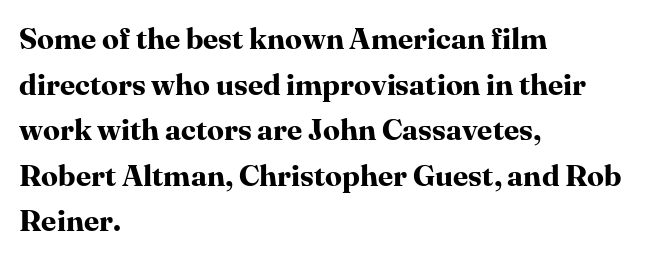
Q: Is the text bold? A: Yes.
Q: Is the text italic (slanted)? A: No, it is upright.
Q: Is the typeface a serif or a sans-serif typeface? A: Serif.
Q: Is the text underlined? A: No.
Q: How is the paragraph aligned? A: Left-aligned.
Q: Is the spacing between letters normal or unusually wide? A: Normal.
Q: Is the spacing between lines tight, normal or loose? A: Normal.
Q: Width (condensed, normal, or wide)? A: Normal.
Q: Stroke contrast? A: High.
Q: x-height? A: Medium.
Q: Monospaced? A: No.
